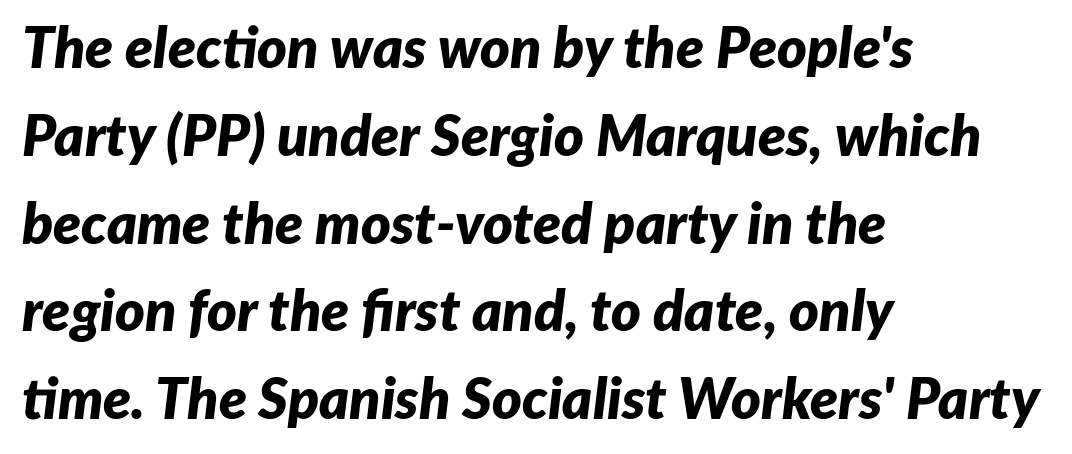
Q: Is the text bold? A: Yes.
Q: Is the text italic (slanted)? A: Yes, it leans right by about 7 degrees.
Q: Is the text underlined? A: No.
Q: How is the paragraph aligned? A: Left-aligned.
Q: Is the spacing between letters normal or unusually wide? A: Normal.
Q: Is the spacing between lines tight, normal or loose? A: Normal.
Q: Width (condensed, normal, or wide)? A: Normal.
Q: Stroke contrast? A: Low.
Q: x-height? A: Medium.
Q: Monospaced? A: No.
